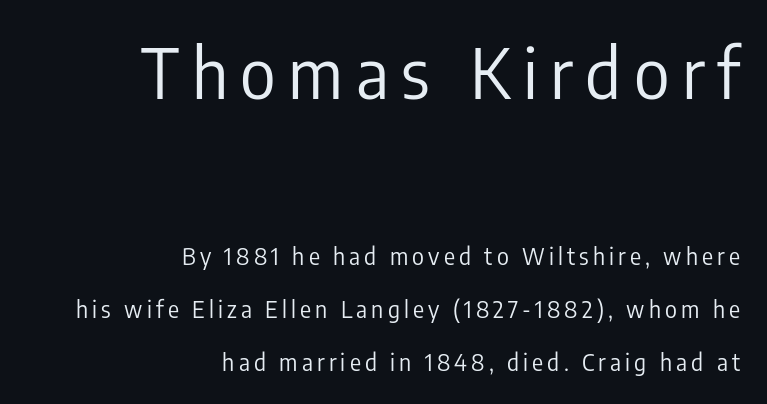
Q: Is the text bold? A: No.
Q: Is the text italic (slanted)? A: No, it is upright.
Q: Is the typeface a serif or a sans-serif typeface? A: Sans-serif.
Q: Is the text underlined? A: No.
Q: How is the paragraph aligned? A: Right-aligned.
Q: Is the spacing between lines tight, normal or loose? A: Loose.
Q: Which block of text is set in a larger size, the first (top) or the second (bottom)? A: The first (top) one.
Q: Width (condensed, normal, or wide)? A: Condensed.
Q: Stroke contrast? A: Low.
Q: x-height? A: Medium.
Q: Monospaced? A: No.
